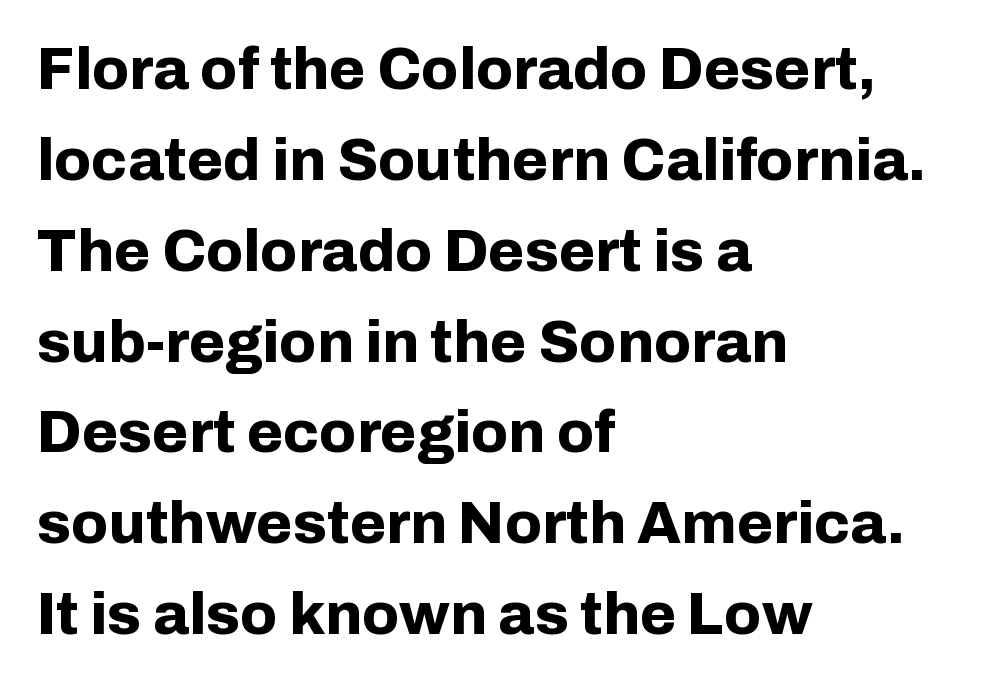
Q: Is the text bold? A: Yes.
Q: Is the text italic (slanted)? A: No, it is upright.
Q: Is the typeface a serif or a sans-serif typeface? A: Sans-serif.
Q: Is the text underlined? A: No.
Q: How is the paragraph aligned? A: Left-aligned.
Q: Is the spacing between letters normal or unusually wide? A: Normal.
Q: Is the spacing between lines tight, normal or loose? A: Normal.
Q: Width (condensed, normal, or wide)? A: Normal.
Q: Stroke contrast? A: Low.
Q: x-height? A: Medium.
Q: Monospaced? A: No.
